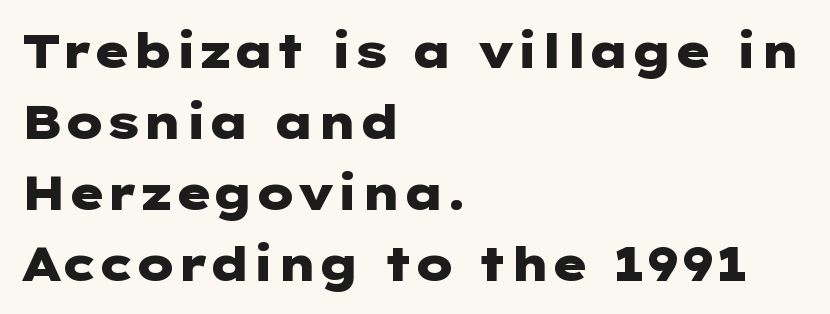
Thick stems and heavy bowls — unmistakably bold. A typesetter would label this face a sans. Nobody touched the tracking dial on this one. Designer's note — italics off, roman on. This rendering uses left alignment, leaving the right contour irregular. Underlining? Definitely not there.
